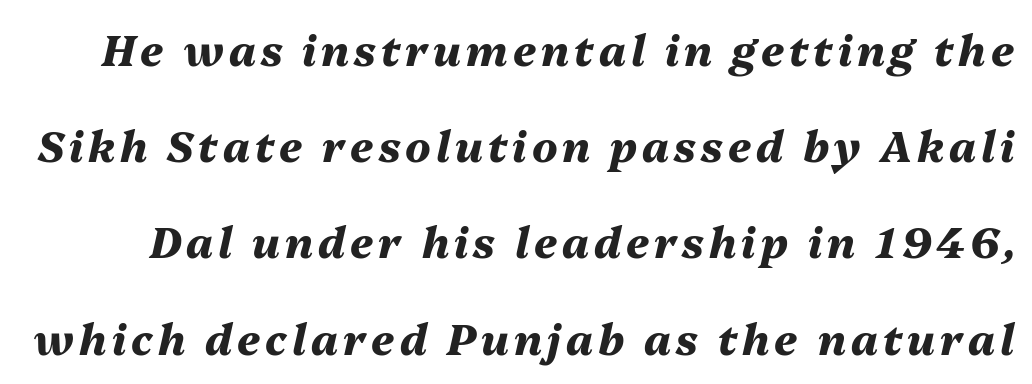
Q: Is the text bold? A: Yes.
Q: Is the text italic (slanted)? A: Yes, it leans right by about 13 degrees.
Q: Is the text underlined? A: No.
Q: Is the spacing between lines tight, normal or loose? A: Loose.
Q: Width (condensed, normal, or wide)? A: Normal.
Q: Stroke contrast? A: Medium.
Q: x-height? A: Medium.
Q: Monospaced? A: No.
